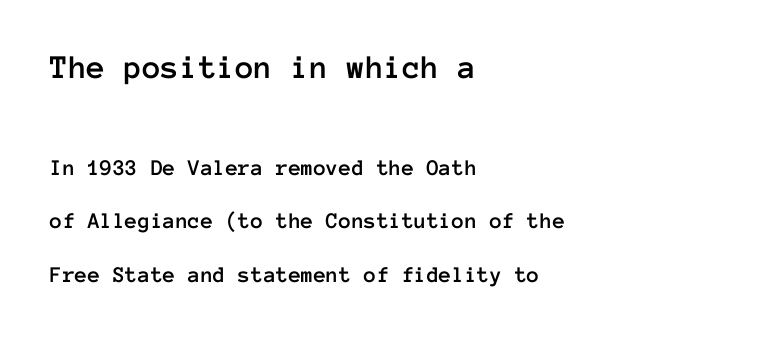
Q: Is the text italic (slanted)? A: No, it is upright.
Q: Is the text underlined? A: No.
Q: How is the paragraph aligned? A: Left-aligned.
Q: Is the spacing between letters normal or unusually wide? A: Normal.
Q: Is the spacing between lines tight, normal or loose? A: Loose.
Q: Which block of text is set in a larger size, the first (top) or the second (bottom)? A: The first (top) one.
Q: Width (condensed, normal, or wide)? A: Normal.
Q: Stroke contrast? A: Low.
Q: x-height? A: Medium.
Q: Monospaced? A: Yes.
